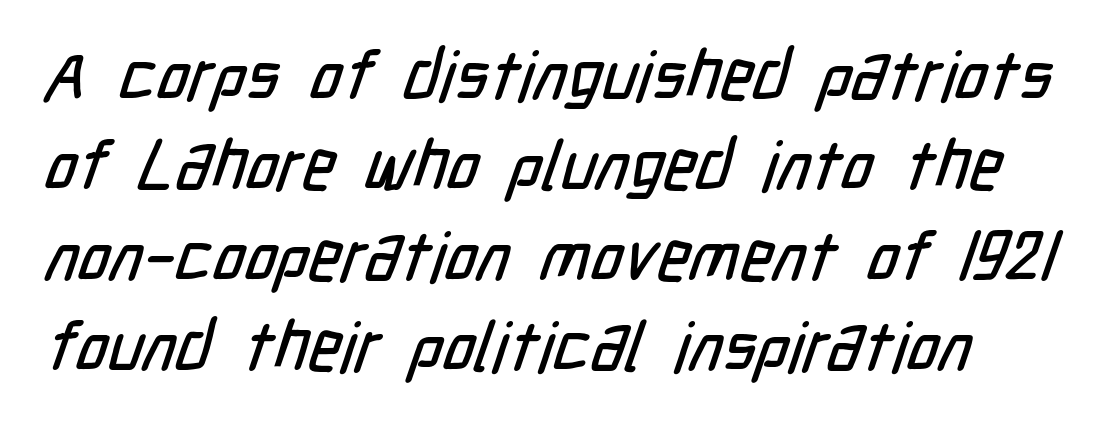
Is this a fixed-width face? No — the glyphs have proportional, varying widths. A normal amount of white space separates one row of letters from the next. Characters follow at the spacing the type designer built in. Underline: absent.
